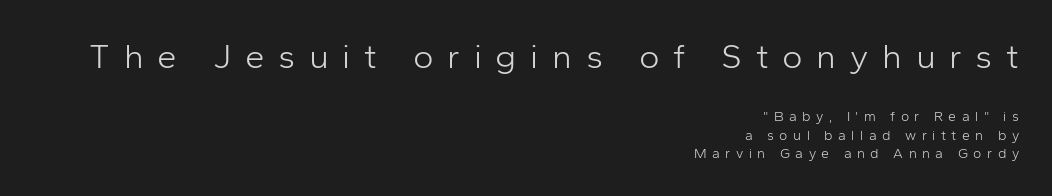
The image shows 35 px light sans-serif type, upright; set right-aligned, normal line spacing (1.32x), unusually wide letter spacing (+0.39 em), not underlined; the first (top) block is 2.5x larger; low stroke contrast and a medium x-height.
